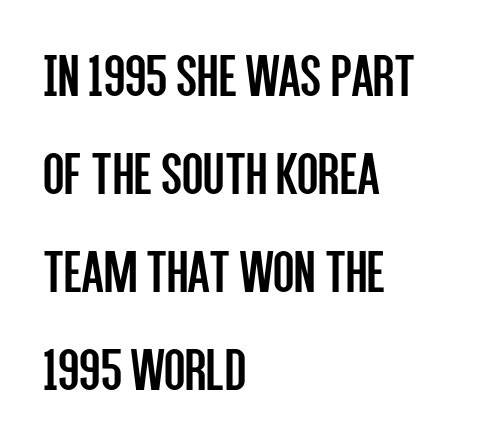
Q: Is the text bold? A: No.
Q: Is the text italic (slanted)? A: No, it is upright.
Q: Is the typeface a serif or a sans-serif typeface? A: Sans-serif.
Q: Is the text underlined? A: No.
Q: How is the paragraph aligned? A: Left-aligned.
Q: Is the spacing between letters normal or unusually wide? A: Normal.
Q: Is the spacing between lines tight, normal or loose? A: Normal.
Q: Width (condensed, normal, or wide)? A: Condensed.
Q: Stroke contrast? A: Low.
Q: x-height? A: Large.
Q: Monospaced? A: No.
